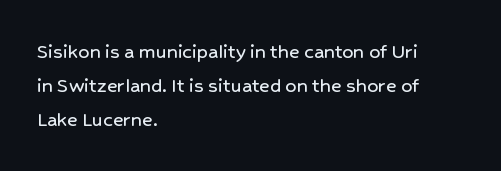
The image shows 22 px text type, upright; set left-aligned, normal line spacing (1.54x), normal letter spacing, not underlined.
